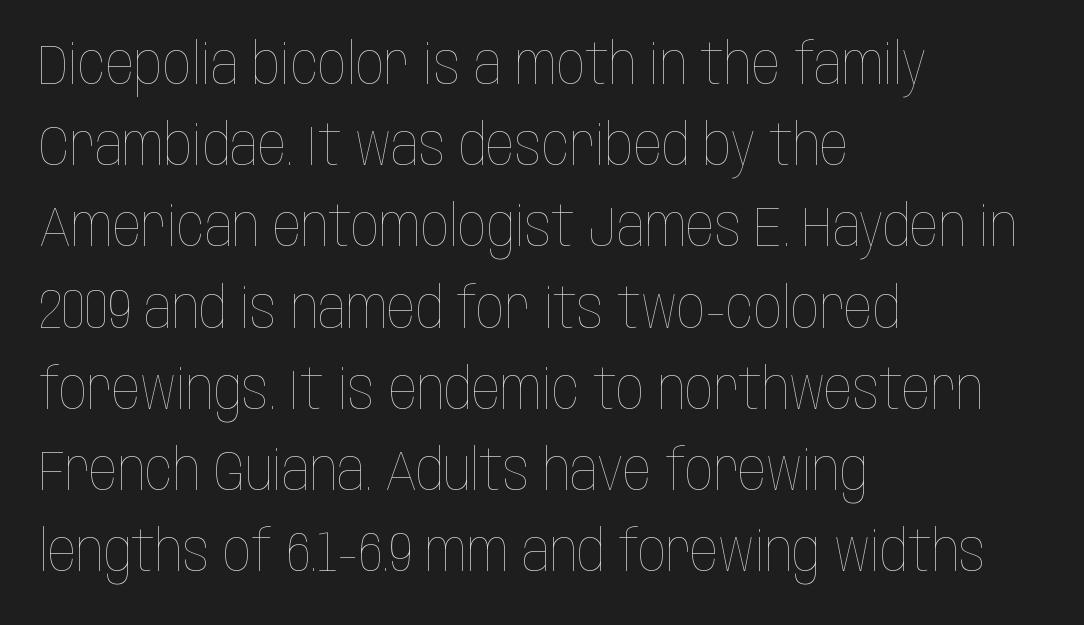
Q: Is the text bold? A: No.
Q: Is the text italic (slanted)? A: No, it is upright.
Q: Is the text underlined? A: No.
Q: How is the paragraph aligned? A: Left-aligned.
Q: Is the spacing between letters normal or unusually wide? A: Normal.
Q: Is the spacing between lines tight, normal or loose? A: Normal.
Q: Width (condensed, normal, or wide)? A: Condensed.
Q: Stroke contrast? A: Low.
Q: x-height? A: Large.
Q: Monospaced? A: No.
